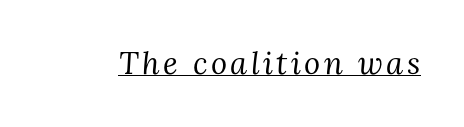
{"serif": "yes", "italic": "yes", "lean": "right", "slant_degrees": 3, "bold": "no", "weight": "regular", "width": "normal", "stroke_contrast": "medium", "x_height": "medium", "monospaced": "no", "underline": "yes", "glyph_px": 31}
